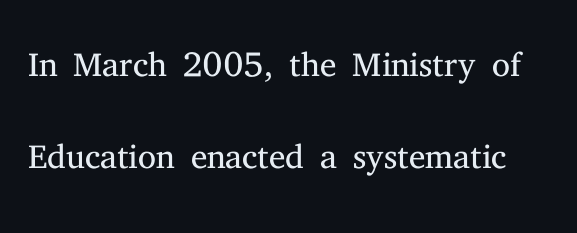
Q: Is the text bold? A: No.
Q: Is the text italic (slanted)? A: No, it is upright.
Q: Is the typeface a serif or a sans-serif typeface? A: Serif.
Q: Is the text underlined? A: No.
Q: Is the spacing between letters normal or unusually wide? A: Normal.
Q: Width (condensed, normal, or wide)? A: Normal.
Q: Stroke contrast? A: Medium.
Q: x-height? A: Medium.
Q: Monospaced? A: No.
